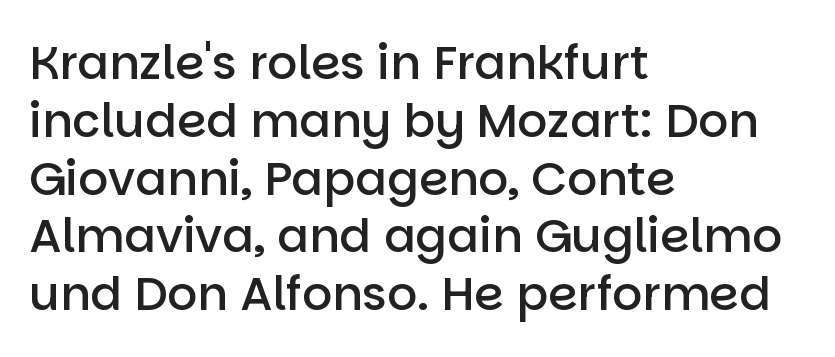
The image shows 47 px semibold sans-serif type, upright; set left-aligned, line spacing 1.23x, normal letter spacing, not underlined; low stroke contrast and a large x-height.
